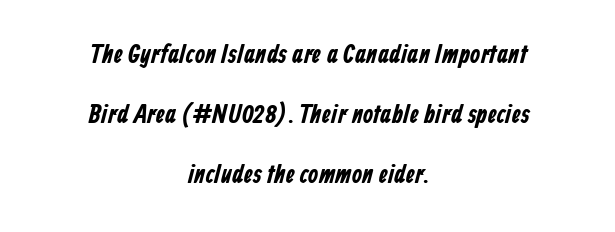
Q: Is the text underlined? A: No.
Q: How is the paragraph aligned? A: Centered.
Q: Is the spacing between letters normal or unusually wide? A: Normal.
Q: Is the spacing between lines tight, normal or loose? A: Loose.
